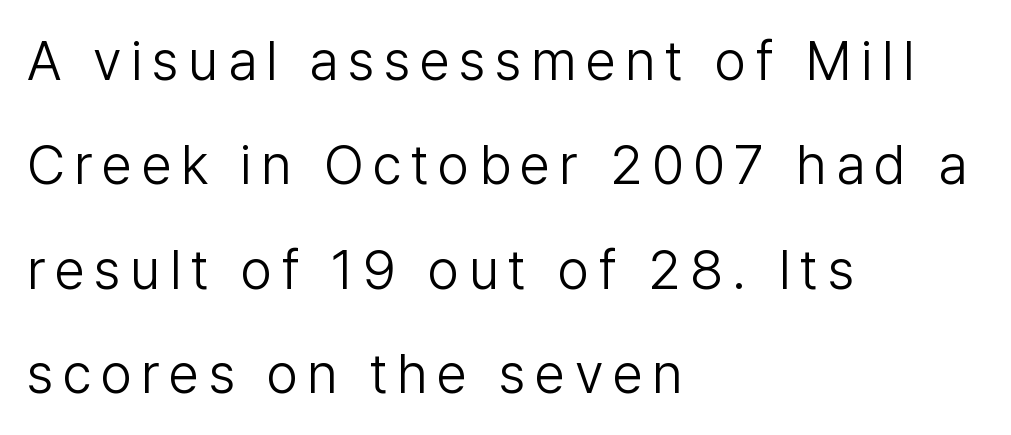
The image shows 55 px light sans-serif type, upright; set left-aligned, loose line spacing (1.9x), not underlined; low stroke contrast and a medium x-height.
